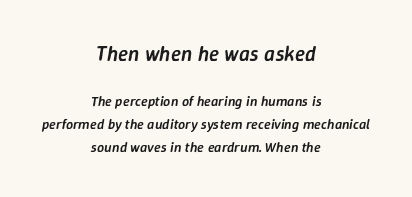
Q: Is the text bold? A: Semi-bold.
Q: Is the text italic (slanted)? A: Yes, it leans right by about 9 degrees.
Q: Is the text underlined? A: No.
Q: How is the paragraph aligned? A: Centered.
Q: Is the spacing between letters normal or unusually wide? A: Normal.
Q: Is the spacing between lines tight, normal or loose? A: Normal.
Q: Which block of text is set in a larger size, the first (top) or the second (bottom)? A: The first (top) one.
